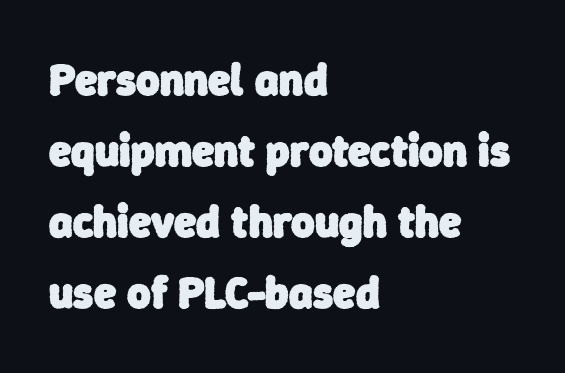
The image shows 45 px heavy sans-serif type; set left-aligned, normal line spacing (1.58x), normal letter spacing, not underlined; low stroke contrast and a medium x-height.
